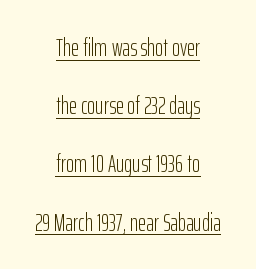
Airy leading. Characters follow at the spacing the type designer built in. Teacher's note: observe the equal gaps on both sides — that is centered alignment. The typesetting does not lean heavy: it is not bold.
